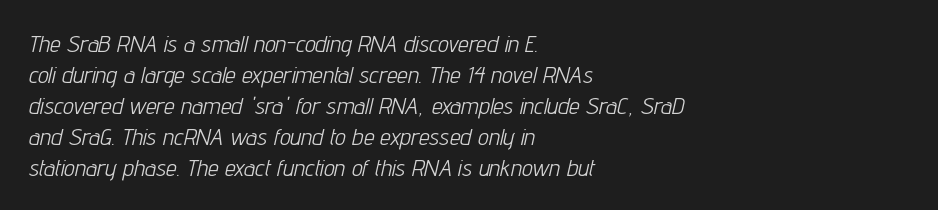
{"italic": "yes", "lean": "right", "slant_degrees": 12, "bold": "no", "underline": "no", "align": "left", "line_spacing": "normal", "line_spacing_ratio": 1.29, "letter_spacing": "normal", "letter_spacing_em": 0.0, "glyph_px": 24}
